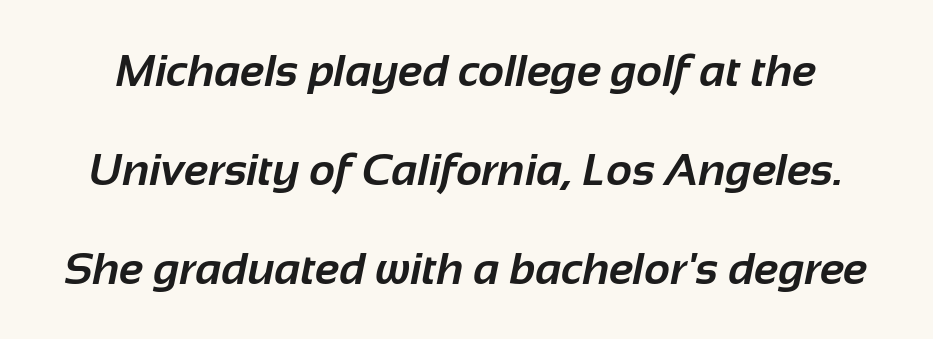
{"serif": "no", "bold": "yes", "weight": "bold", "width": "normal", "stroke_contrast": "low", "x_height": "medium", "monospaced": "no", "underline": "no", "line_spacing": "loose", "line_spacing_ratio": 2.2, "letter_spacing": "normal", "letter_spacing_em": 0.0, "glyph_px": 45}
